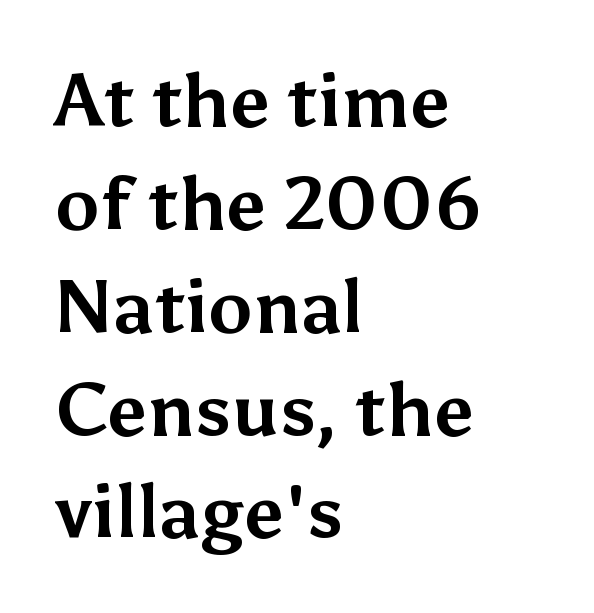
The image shows 74 px bold sans-serif type, upright; set left-aligned, normal line spacing (1.39x), normal letter spacing, not underlined; medium stroke contrast and a medium x-height.
